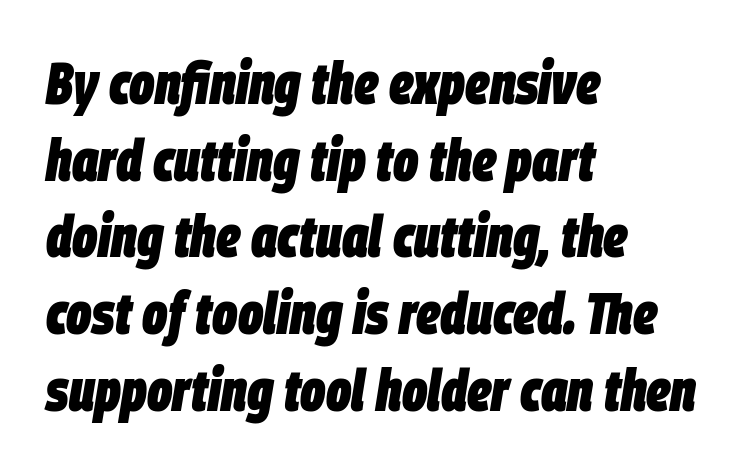
{"italic": "yes", "lean": "right", "slant_degrees": 9, "bold": "yes", "weight": "heavy", "width": "condensed", "stroke_contrast": "low", "x_height": "large", "monospaced": "no", "underline": "no", "align": "left", "line_spacing": "normal", "line_spacing_ratio": 1.3, "letter_spacing": "normal", "letter_spacing_em": 0.0, "glyph_px": 59}
